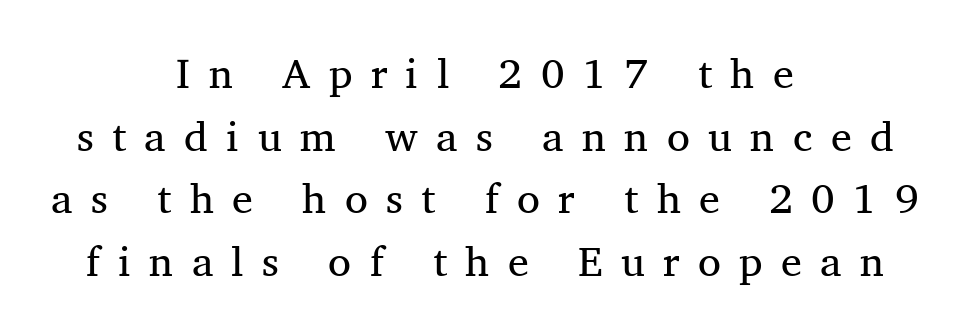
{"serif": "yes", "italic": "no", "bold": "no", "weight": "regular", "width": "normal", "stroke_contrast": "medium", "x_height": "medium", "monospaced": "no", "underline": "no", "align": "center", "line_spacing": "normal", "line_spacing_ratio": 1.49, "letter_spacing": "wide", "letter_spacing_em": 0.44, "glyph_px": 42}
